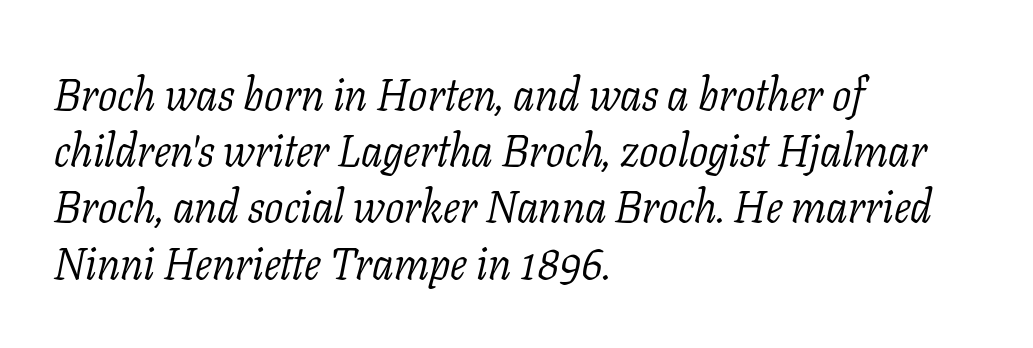
{"serif": "yes", "italic": "yes", "lean": "right", "slant_degrees": 11, "bold": "no", "weight": "light", "width": "normal", "stroke_contrast": "low", "x_height": "medium", "monospaced": "no", "underline": "no", "align": "left", "line_spacing": "normal", "line_spacing_ratio": 1.25, "letter_spacing": "normal", "letter_spacing_em": 0.0, "glyph_px": 45}
